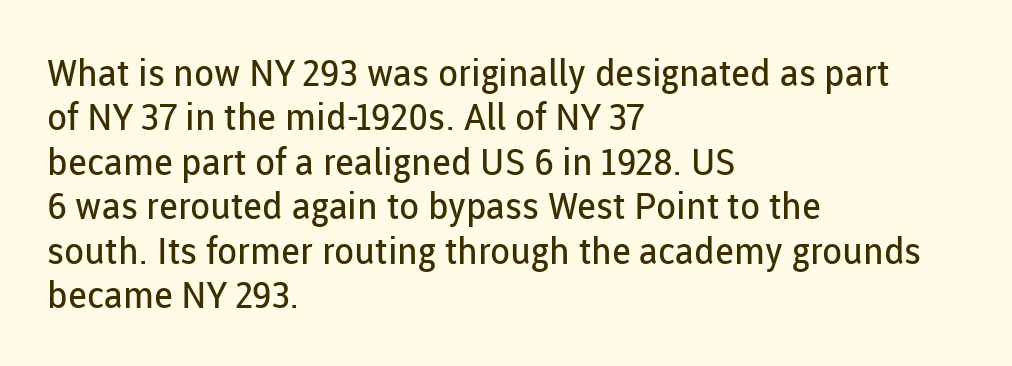
The image shows 37 px regular-weight sans-serif type, upright; set left-aligned, line spacing 1.2x, normal letter spacing, not underlined; low stroke contrast and a medium x-height.
